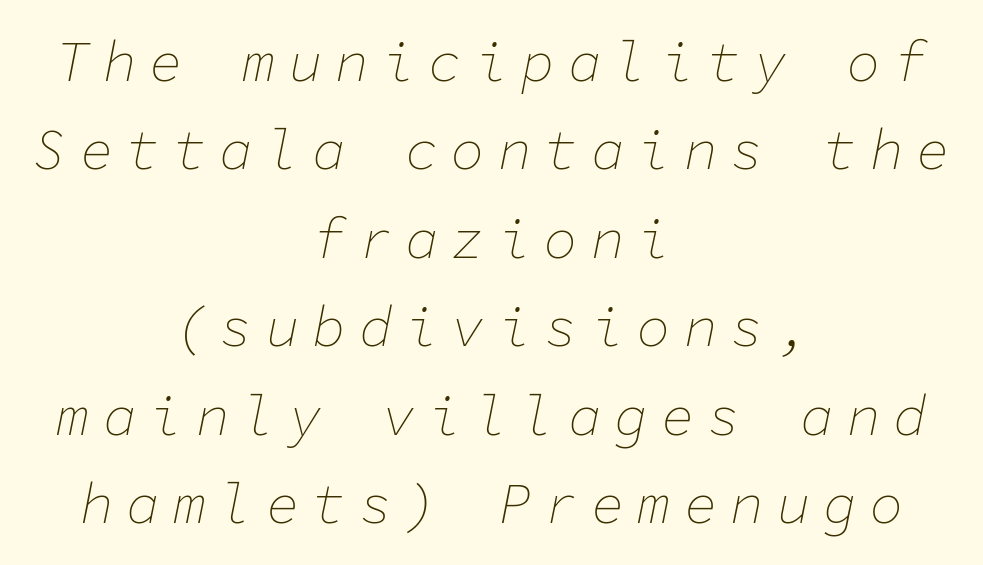
{"italic": "yes", "lean": "right", "slant_degrees": 11, "bold": "no", "weight": "thin", "width": "normal", "stroke_contrast": "low", "x_height": "medium", "monospaced": "yes", "underline": "no", "align": "center", "line_spacing": "normal", "line_spacing_ratio": 1.58, "letter_spacing": "wide", "letter_spacing_em": 0.23, "glyph_px": 56}
